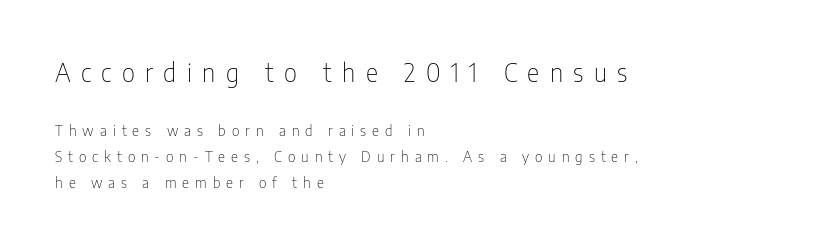
The image shows 26 px text type, upright; set left-aligned, line spacing 1.71x, unusually wide letter spacing (+0.4 em), not underlined; the first (top) block is 1.73x larger.
